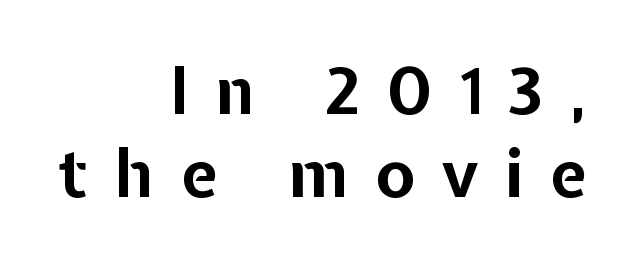
Q: Is the text bold? A: Yes.
Q: Is the text italic (slanted)? A: No, it is upright.
Q: Is the typeface a serif or a sans-serif typeface? A: Sans-serif.
Q: Is the text underlined? A: No.
Q: How is the paragraph aligned? A: Right-aligned.
Q: Is the spacing between letters normal or unusually wide? A: Unusually wide.
Q: Is the spacing between lines tight, normal or loose? A: Normal.
Q: Width (condensed, normal, or wide)? A: Normal.
Q: Stroke contrast? A: Low.
Q: x-height? A: Medium.
Q: Monospaced? A: No.
